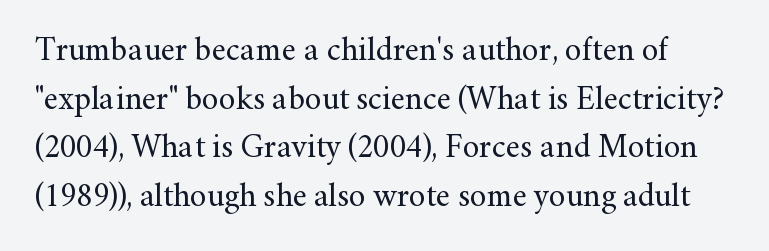
The image shows 33 px regular-weight serif type, upright; set normal line spacing (1.47x), normal letter spacing, not underlined; medium stroke contrast and a small x-height.
